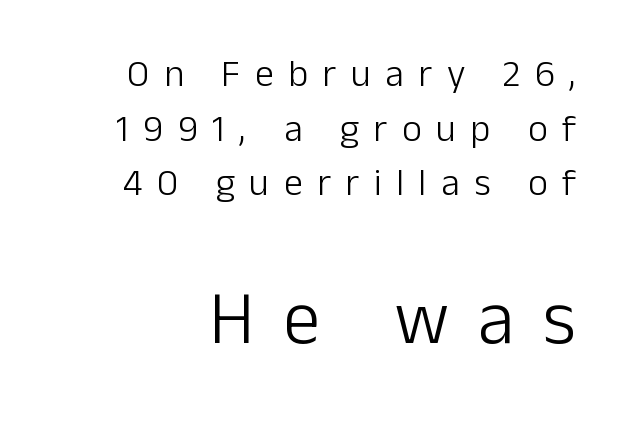
This rendering employs a face without finishing strokes, i.e., a sans-serif. Baseline-to-baseline distance is the conventional proportion of letter height. The tracking jumps out immediately: characters are airy and widely separated. Weight: regular or lighter. Style check: upright. Rule under the text: the space is simply empty.
